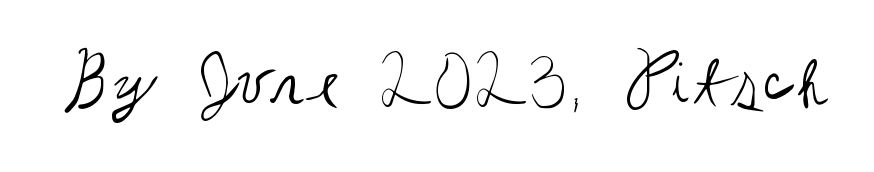
The image shows 77 px regular-weight, condensed sans-serif type; set normal letter spacing, not underlined; medium stroke contrast and a large x-height.
